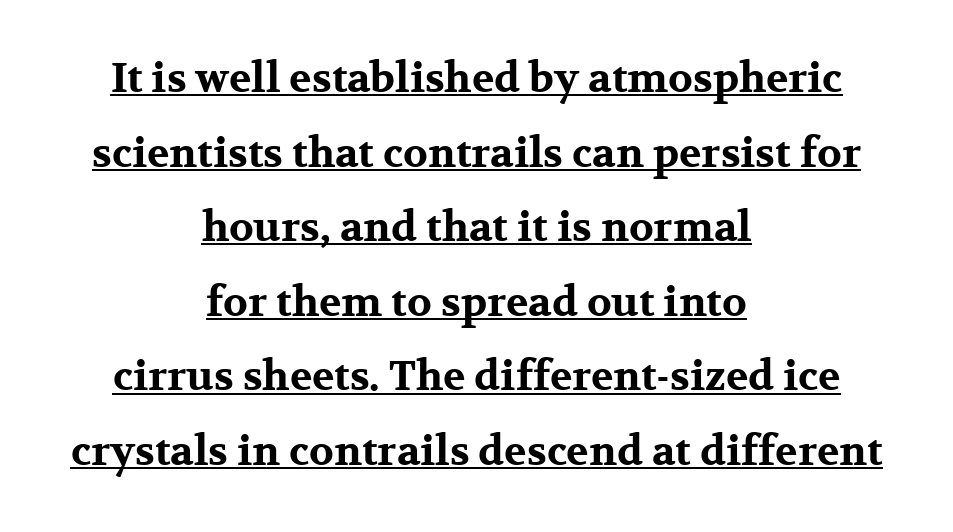
Honestly, the letter spacing is just normal — you wouldn't notice it. Emphasis is given by a line drawn under the lettering. You could not count columns in this text — the font is proportionally spaced. Strokes here are thick enough to call this a true bold. If you folded the block vertically in half, each line would mirror itself in length.
